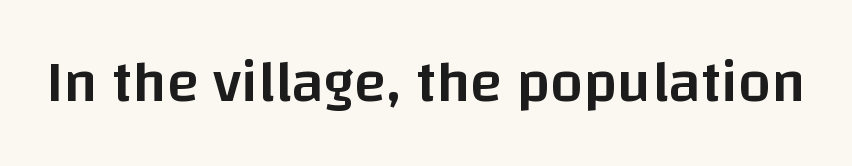
{"serif": "no", "italic": "no", "bold": "semi", "weight": "semibold", "width": "normal", "stroke_contrast": "low", "x_height": "large", "monospaced": "no", "underline": "no", "letter_spacing": "normal", "letter_spacing_em": 0.0, "glyph_px": 59}
